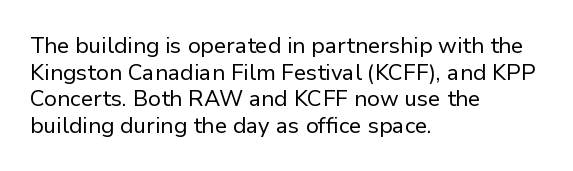
The face used here is rendered with its standard letterfit. The rag falls on the right side of this text block. The typeface has the unassuming heft of standard copy or less. Italic: no, the glyphs are upright roman.
